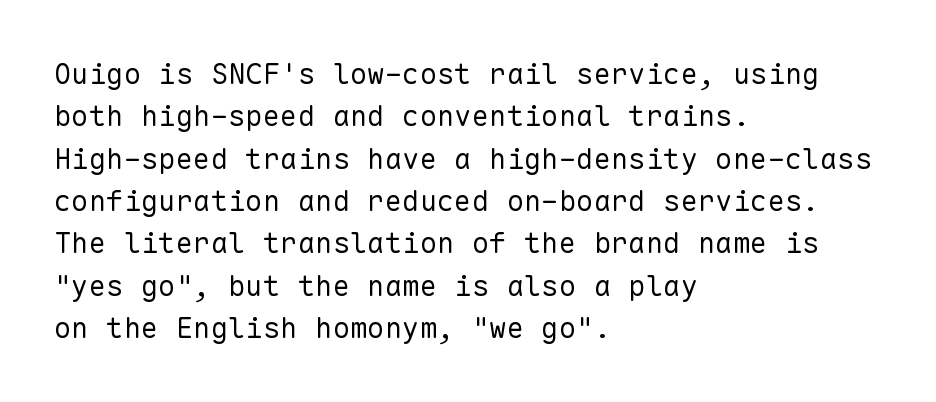
Q: Is the text bold? A: No.
Q: Is the text italic (slanted)? A: No, it is upright.
Q: Is the typeface a serif or a sans-serif typeface? A: Sans-serif.
Q: Is the text underlined? A: No.
Q: How is the paragraph aligned? A: Left-aligned.
Q: Is the spacing between letters normal or unusually wide? A: Normal.
Q: Is the spacing between lines tight, normal or loose? A: Normal.
Q: Width (condensed, normal, or wide)? A: Normal.
Q: Stroke contrast? A: Low.
Q: x-height? A: Medium.
Q: Monospaced? A: Yes.
